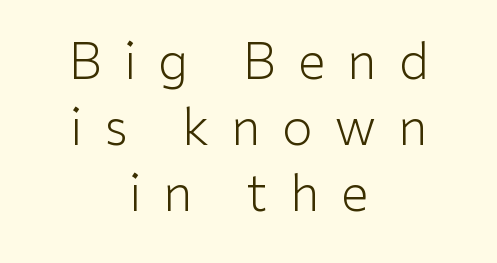
The type sits square on the baseline with zero lean. Vertical spacing — default. The paragraph shown floats in the horizontal middle. Proportional: the letters do not fall into vertical columns.
